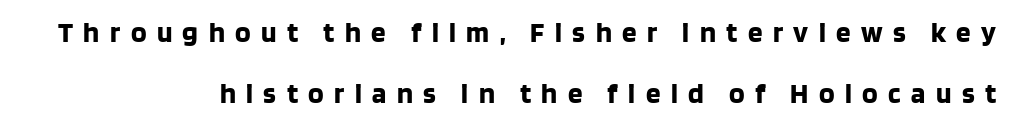
Q: Is the text bold? A: Yes.
Q: Is the text italic (slanted)? A: No, it is upright.
Q: Is the typeface a serif or a sans-serif typeface? A: Sans-serif.
Q: Is the text underlined? A: No.
Q: How is the paragraph aligned? A: Right-aligned.
Q: Is the spacing between letters normal or unusually wide? A: Unusually wide.
Q: Is the spacing between lines tight, normal or loose? A: Loose.
Q: Width (condensed, normal, or wide)? A: Normal.
Q: Stroke contrast? A: Low.
Q: x-height? A: Large.
Q: Monospaced? A: No.
